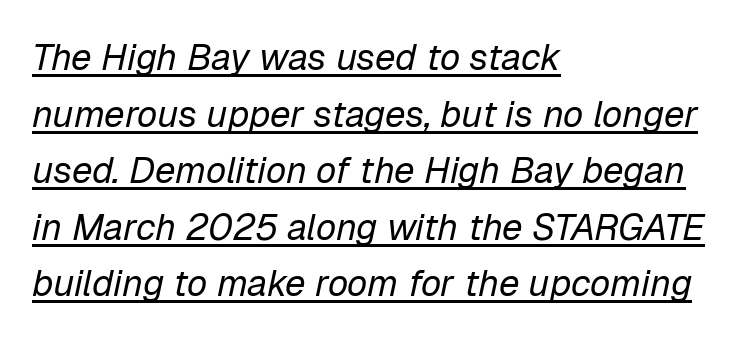
The image shows 37 px regular-weight type, italic (leaning right); set left-aligned, normal line spacing (1.53x), normal letter spacing, underlined; low stroke contrast and a medium x-height.
